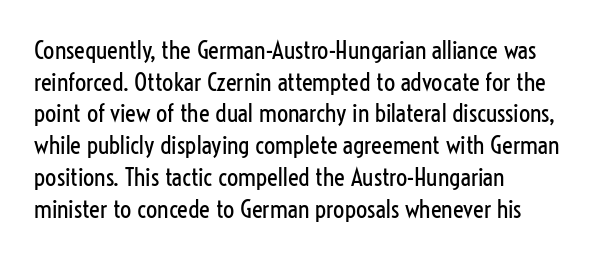
Q: Is the text bold? A: No.
Q: Is the text italic (slanted)? A: No, it is upright.
Q: Is the text underlined? A: No.
Q: How is the paragraph aligned? A: Left-aligned.
Q: Is the spacing between letters normal or unusually wide? A: Normal.
Q: Is the spacing between lines tight, normal or loose? A: Normal.
